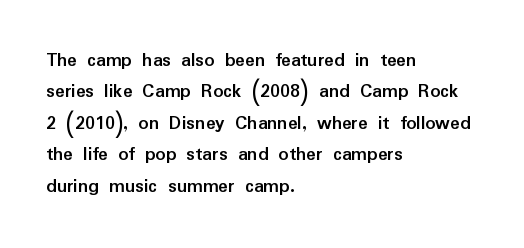
The image shows 20 px bold type, upright; set left-aligned, normal line spacing (1.57x), normal letter spacing, not underlined.
